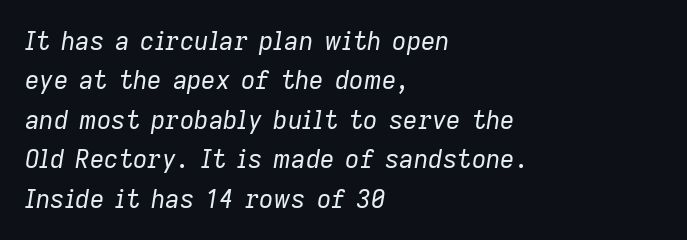
{"italic": "yes", "lean": "right", "slant_degrees": 9, "bold": "no", "underline": "no", "align": "left", "line_spacing": "normal", "line_spacing_ratio": 1.58, "letter_spacing": "normal", "letter_spacing_em": 0.0, "glyph_px": 25}
